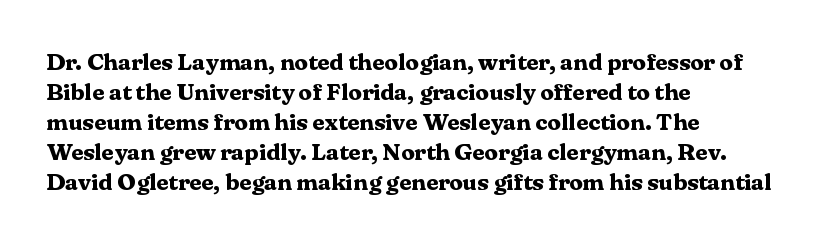
The image shows 24 px bold type, upright; set left-aligned, normal line spacing (1.25x), normal letter spacing, not underlined.
